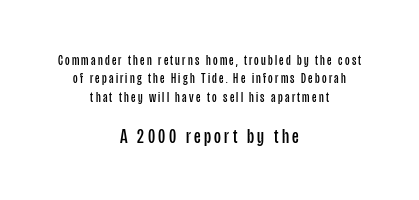
{"italic": "no", "bold": "no", "underline": "no", "align": "center", "line_spacing": "normal", "line_spacing_ratio": 1.31, "larger_block": "second", "size_ratio": 1.5, "glyph_px": 21}
